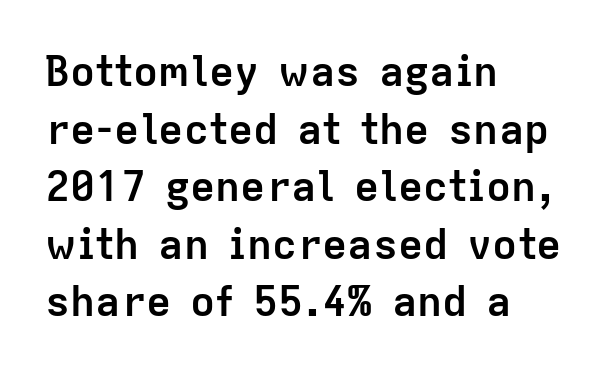
Q: Is the text bold? A: Yes.
Q: Is the text italic (slanted)? A: No, it is upright.
Q: Is the typeface a serif or a sans-serif typeface? A: Sans-serif.
Q: Is the text underlined? A: No.
Q: How is the paragraph aligned? A: Left-aligned.
Q: Is the spacing between letters normal or unusually wide? A: Normal.
Q: Is the spacing between lines tight, normal or loose? A: Normal.
Q: Width (condensed, normal, or wide)? A: Normal.
Q: Stroke contrast? A: Low.
Q: x-height? A: Medium.
Q: Monospaced? A: No.
